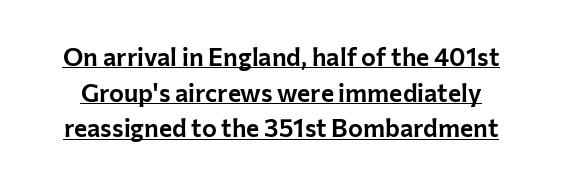
{"italic": "no", "underline": "yes", "line_spacing": "normal", "line_spacing_ratio": 1.43, "letter_spacing": "normal", "letter_spacing_em": 0.0, "glyph_px": 25}
